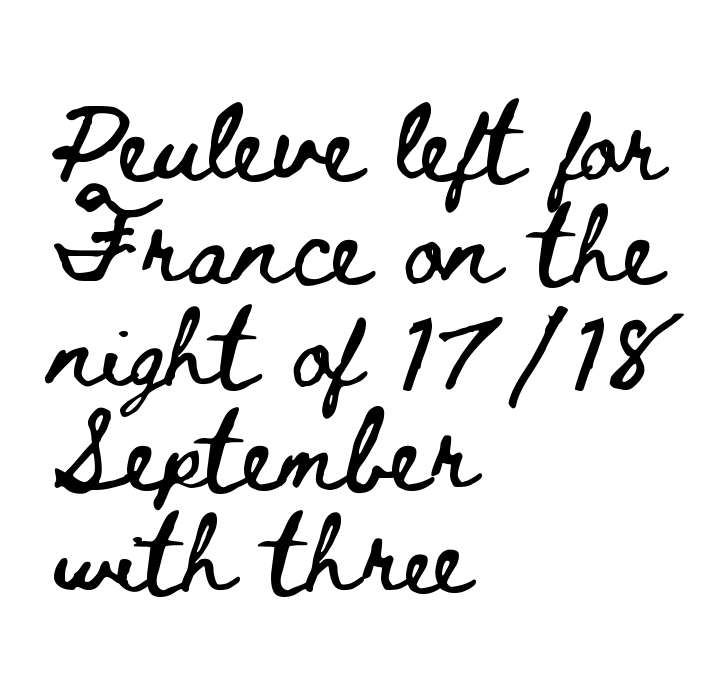
{"width": "wide", "stroke_contrast": "low", "x_height": "small", "monospaced": "no", "underline": "no", "align": "left", "line_spacing": "normal", "line_spacing_ratio": 1.32, "letter_spacing": "normal", "letter_spacing_em": 0.0, "glyph_px": 78}
